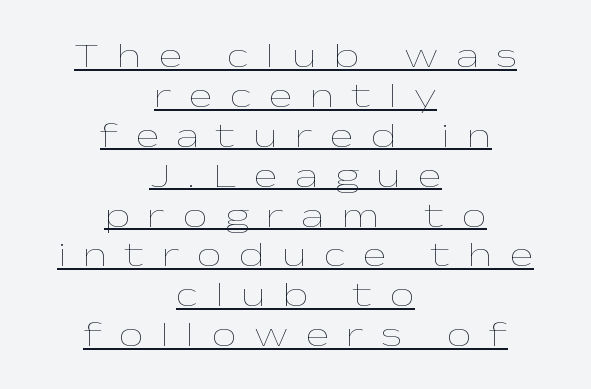
Spacing verdict: proportional, widths tailored to each character. Stem width sits at or under what a default text font uses. A typesetter would call this heavily tracked-out type. The paragraph shown floats in the horizontal middle.
